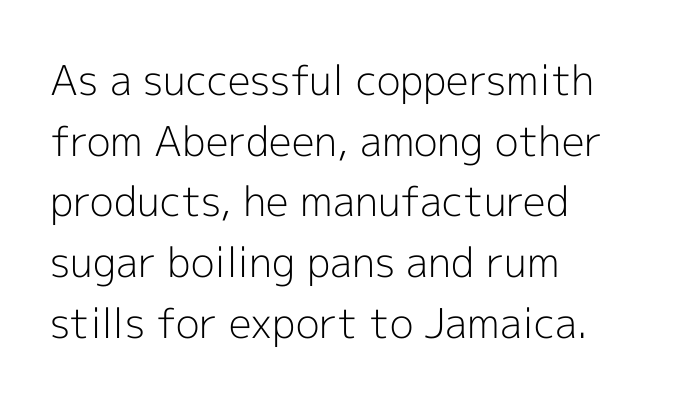
Quick note: not italic, upright. Honestly, the row spacing looks completely unremarkable. Here the designer chose a conventional face with non-uniform glyph widths. The typesetter chose a ragged-right arrangement here. The baseline area is clear.
